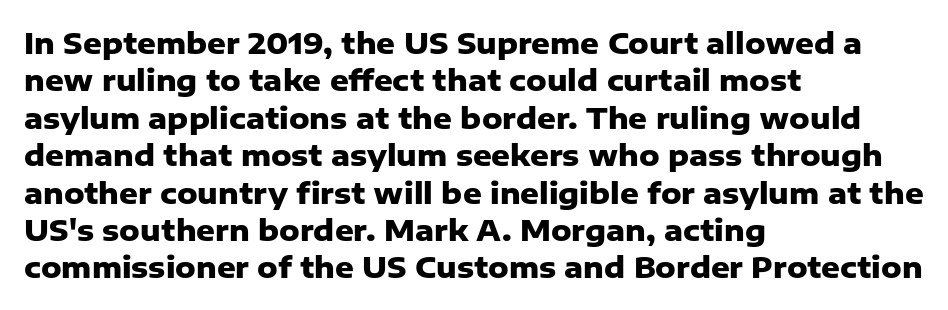
Q: Is the text bold? A: Yes.
Q: Is the text italic (slanted)? A: No, it is upright.
Q: Is the typeface a serif or a sans-serif typeface? A: Sans-serif.
Q: Is the text underlined? A: No.
Q: How is the paragraph aligned? A: Left-aligned.
Q: Is the spacing between letters normal or unusually wide? A: Normal.
Q: Is the spacing between lines tight, normal or loose? A: Normal.
Q: Width (condensed, normal, or wide)? A: Normal.
Q: Stroke contrast? A: Low.
Q: x-height? A: Medium.
Q: Monospaced? A: No.
